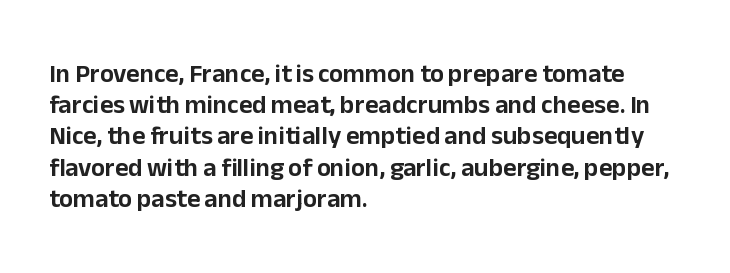
The image shows 26 px text type, upright; set left-aligned, line spacing 1.2x, normal letter spacing, not underlined.
